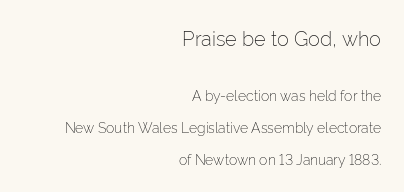
The image shows 20 px text type, upright; set right-aligned, loose line spacing (2.27x), normal letter spacing, not underlined; the first (top) block is 1.43x larger.
